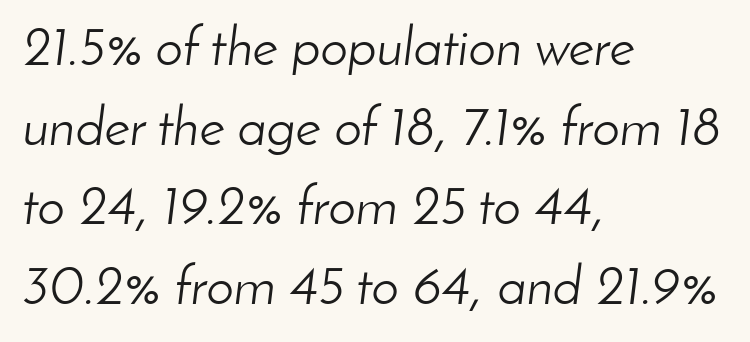
Q: Is the text bold? A: No.
Q: Is the text italic (slanted)? A: Yes, it leans right by about 8 degrees.
Q: Is the text underlined? A: No.
Q: How is the paragraph aligned? A: Left-aligned.
Q: Is the spacing between letters normal or unusually wide? A: Normal.
Q: Is the spacing between lines tight, normal or loose? A: Normal.
Q: Width (condensed, normal, or wide)? A: Normal.
Q: Stroke contrast? A: Low.
Q: x-height? A: Small.
Q: Monospaced? A: No.
